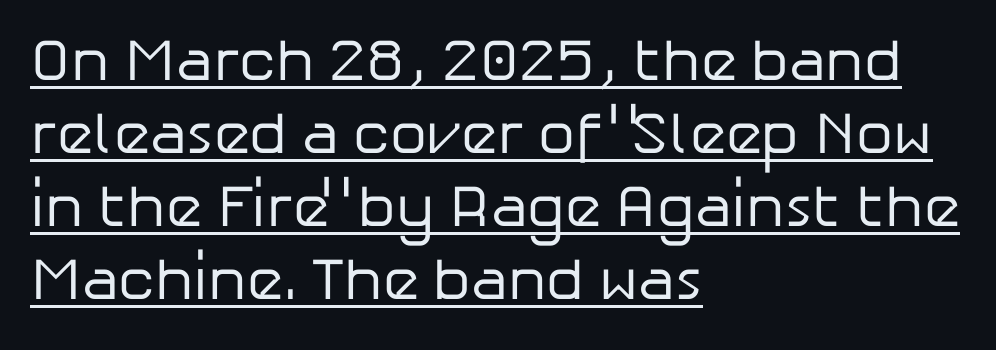
Q: Is the text bold? A: No.
Q: Is the text italic (slanted)? A: No, it is upright.
Q: Is the typeface a serif or a sans-serif typeface? A: Sans-serif.
Q: Is the text underlined? A: Yes.
Q: How is the paragraph aligned? A: Left-aligned.
Q: Is the spacing between letters normal or unusually wide? A: Normal.
Q: Width (condensed, normal, or wide)? A: Normal.
Q: Stroke contrast? A: Low.
Q: x-height? A: Medium.
Q: Monospaced? A: No.
